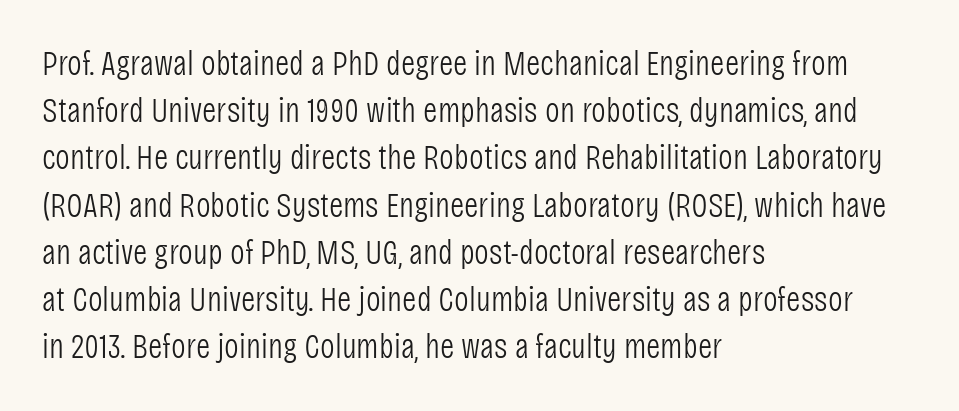
Line beginnings align vertically; line endings do not. It's the straight-up-and-down kind of type. Stroke thickness stays within the range of a standard reading face or lighter. The letters carry no serifs — their stems end cleanly without finishing strokes. Do the characters align in a grid? No, the font is proportional.
